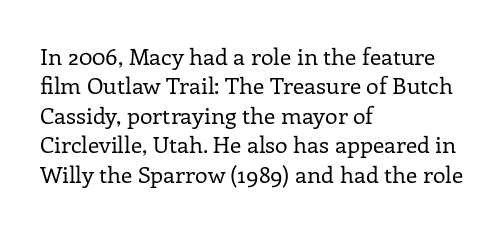
{"italic": "no", "bold": "no", "underline": "no", "align": "left", "line_spacing": "normal", "line_spacing_ratio": 1.28, "letter_spacing": "normal", "letter_spacing_em": 0.0, "glyph_px": 23}
